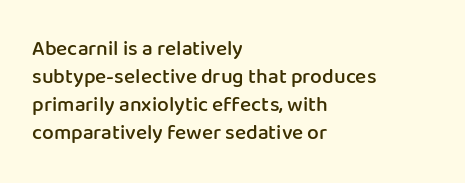
The image shows 21 px text type, upright; set left-aligned, normal line spacing (1.34x), normal letter spacing, not underlined.
